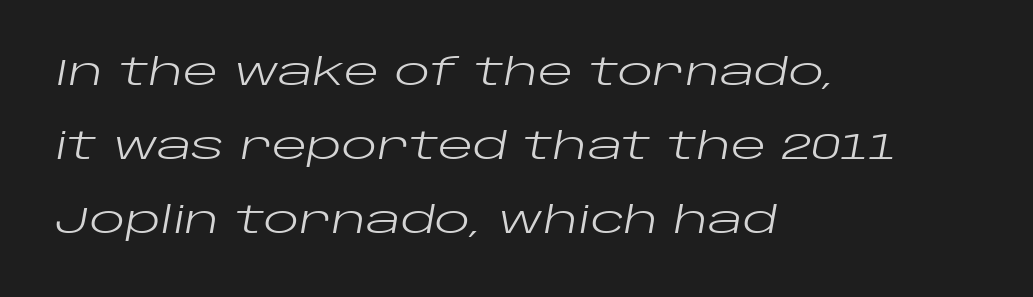
Q: Is the text bold? A: No.
Q: Is the text italic (slanted)? A: Yes, it leans right by about 10 degrees.
Q: Is the text underlined? A: No.
Q: How is the paragraph aligned? A: Left-aligned.
Q: Is the spacing between letters normal or unusually wide? A: Normal.
Q: Is the spacing between lines tight, normal or loose? A: Loose.
Q: Width (condensed, normal, or wide)? A: Wide.
Q: Stroke contrast? A: Low.
Q: x-height? A: Large.
Q: Monospaced? A: No.
